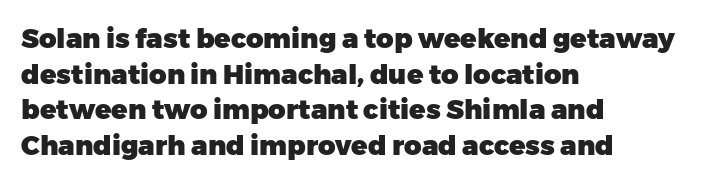
The image shows 27 px bold type, upright; set left-aligned, normal line spacing (1.32x), normal letter spacing, not underlined.
